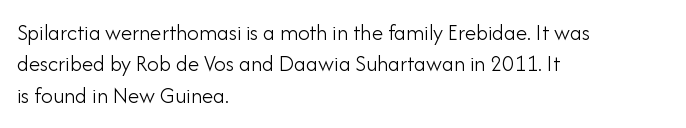
One glance says typical: line gaps are just what's usual. What stands out about the letter spacing? Nothing — it is the standard amount. This reads as an unemphasized weight, regular at the heaviest. The text block is weighted toward the left margin, trailing off unevenly rightward. Descender tails drop into unmarked territory. The specimen reads as upright at a glance.
